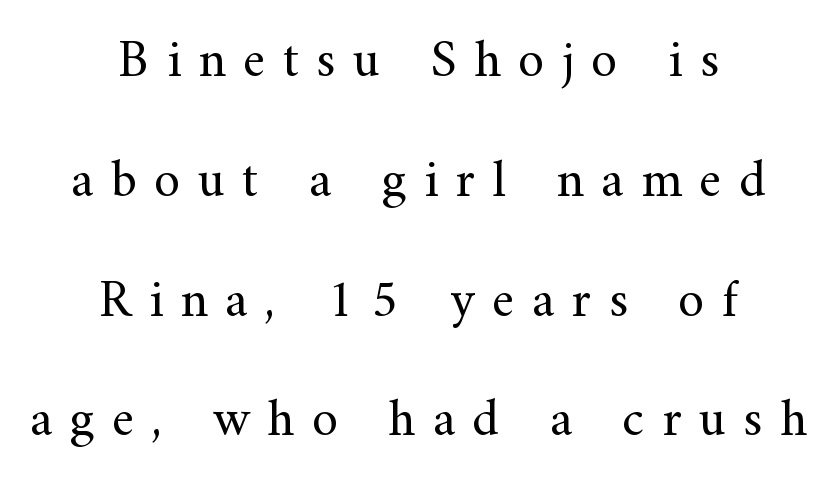
Compared with typical body copy, the letter spacing here is much looser. Stem width sits at or under what a default text font uses. Each line is balanced around a shared central axis. No word sits above an underline. Proportional: the letters do not fall into vertical columns.
